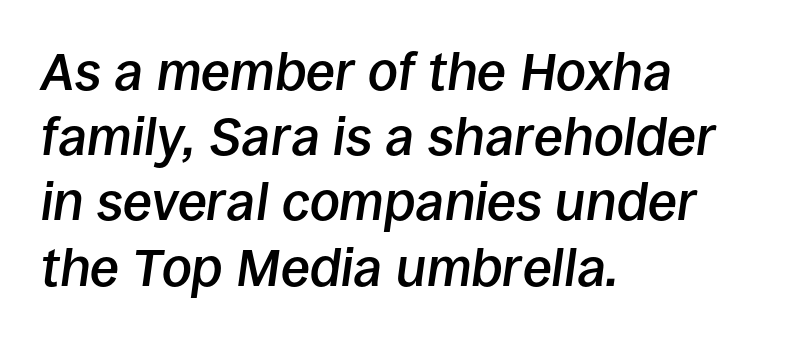
A classic flush-left, rag-right setting is used for this passage. Bold? Not quite — semibold, heavier than regular but stopping short. Words appear dense and cohesive because spacing is normal. Quick note: underline off. The text carries the slant typical of an italic or oblique font.
